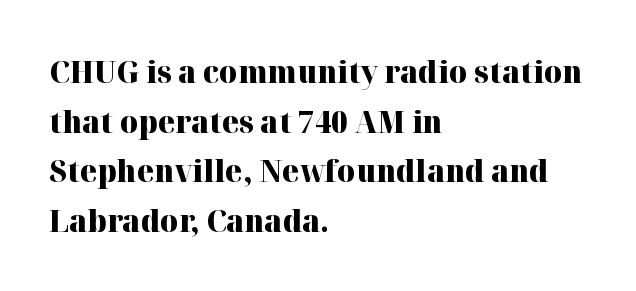
{"serif": "yes", "italic": "no", "bold": "yes", "weight": "heavy", "width": "normal", "stroke_contrast": "high", "x_height": "medium", "monospaced": "no", "underline": "no", "align": "left", "line_spacing": "normal", "line_spacing_ratio": 1.6, "letter_spacing": "normal", "letter_spacing_em": 0.0, "glyph_px": 31}
